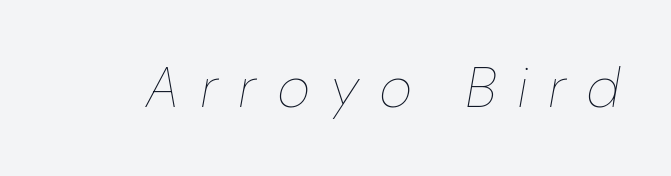
Q: Is the text bold? A: No.
Q: Is the text italic (slanted)? A: Yes, it leans right by about 10 degrees.
Q: Is the text underlined? A: No.
Q: Is the spacing between letters normal or unusually wide? A: Unusually wide.
Q: Width (condensed, normal, or wide)? A: Condensed.
Q: Stroke contrast? A: Low.
Q: x-height? A: Medium.
Q: Monospaced? A: No.
